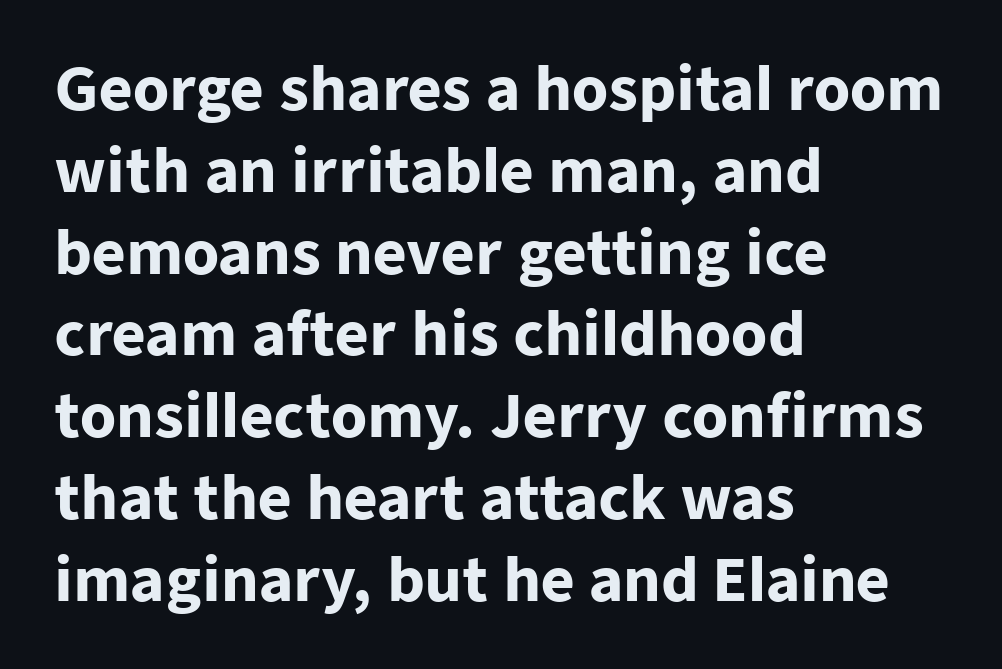
{"serif": "no", "italic": "no", "bold": "yes", "weight": "heavy", "width": "normal", "stroke_contrast": "low", "x_height": "medium", "monospaced": "no", "underline": "no", "align": "left", "line_spacing": "normal", "line_spacing_ratio": 1.41, "letter_spacing": "normal", "letter_spacing_em": 0.0, "glyph_px": 58}
